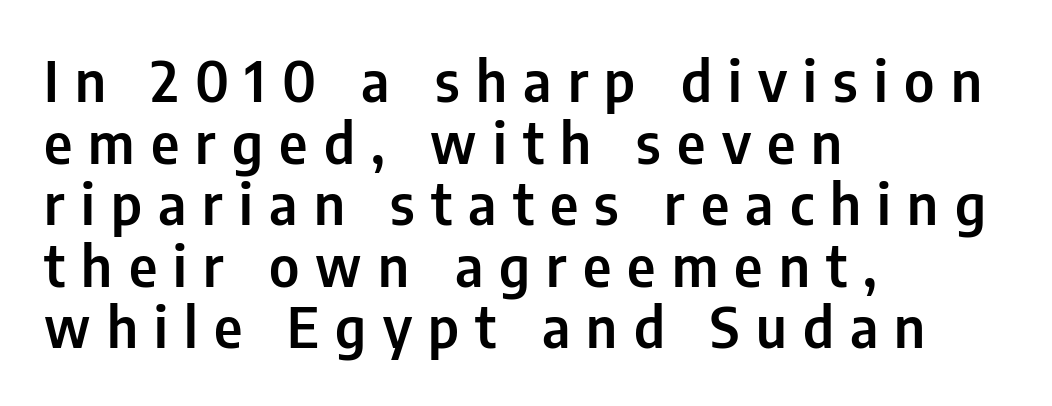
Check where the strokes stop: nothing finishes them off — pure sans. In terms of leading, this rendering errs on the cramped side. Descenders hang freely into open space. Is this a fixed-width face? No — the glyphs have proportional, varying widths. Tall strokes in this sample are plumb rather than angled.
